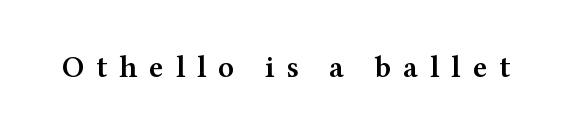
{"serif": "yes", "italic": "no", "bold": "semi", "weight": "semibold", "width": "wide", "stroke_contrast": "medium", "x_height": "medium", "monospaced": "no", "underline": "no", "letter_spacing": "wide", "letter_spacing_em": 0.38, "glyph_px": 31}
